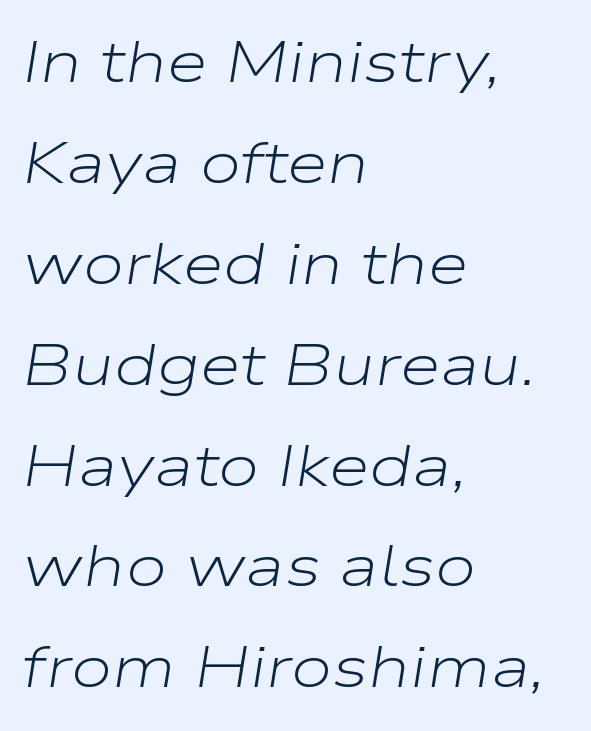
{"italic": "yes", "lean": "right", "slant_degrees": 9, "bold": "no", "weight": "light", "width": "wide", "stroke_contrast": "low", "x_height": "medium", "monospaced": "no", "underline": "no", "align": "left", "line_spacing_ratio": 1.71, "letter_spacing": "normal", "letter_spacing_em": 0.0, "glyph_px": 59}
